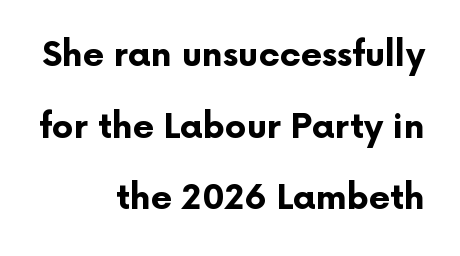
The image shows 34 px bold sans-serif type, upright; set right-aligned, loose line spacing (2.11x), normal letter spacing, not underlined; low stroke contrast and a medium x-height.
